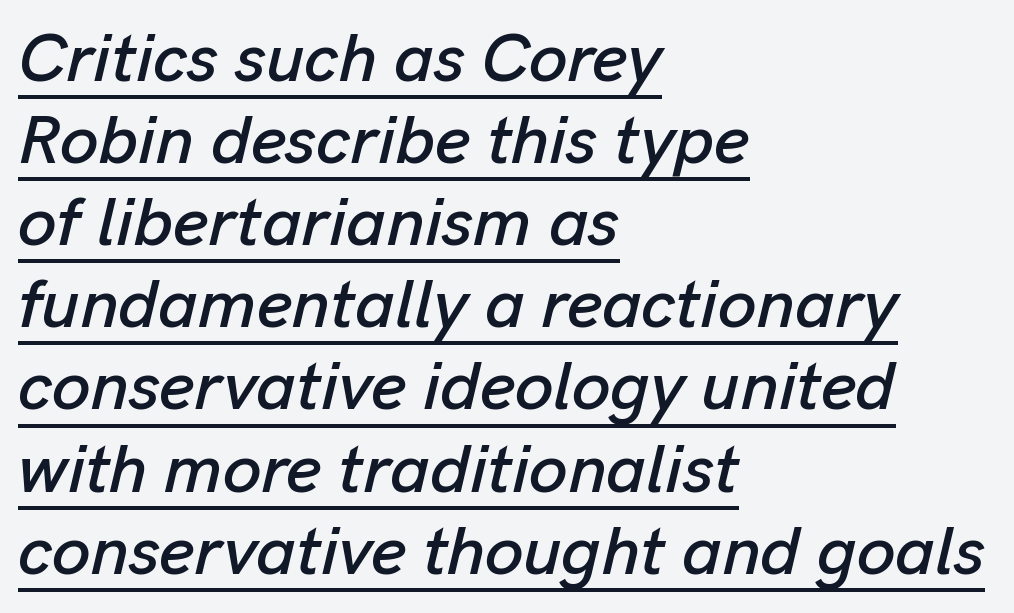
The image shows 69 px text type, italic (leaning right); set left-aligned, line spacing 1.19x, normal letter spacing, underlined; low stroke contrast and a medium x-height.
